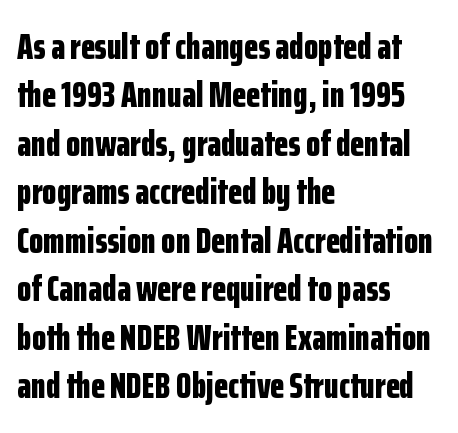
Q: Is the text bold? A: Yes.
Q: Is the text italic (slanted)? A: No, it is upright.
Q: Is the typeface a serif or a sans-serif typeface? A: Sans-serif.
Q: Is the text underlined? A: No.
Q: How is the paragraph aligned? A: Left-aligned.
Q: Is the spacing between letters normal or unusually wide? A: Normal.
Q: Is the spacing between lines tight, normal or loose? A: Normal.
Q: Width (condensed, normal, or wide)? A: Condensed.
Q: Stroke contrast? A: Low.
Q: x-height? A: Medium.
Q: Monospaced? A: No.
